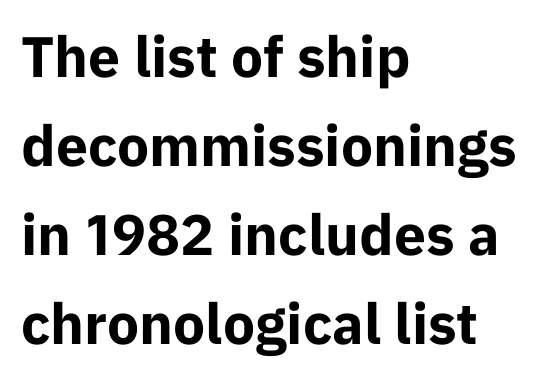
{"serif": "no", "italic": "no", "bold": "yes", "weight": "bold", "width": "normal", "stroke_contrast": "low", "x_height": "medium", "monospaced": "no", "underline": "no", "align": "left", "line_spacing": "normal", "line_spacing_ratio": 1.56, "letter_spacing": "normal", "letter_spacing_em": 0.0, "glyph_px": 57}
